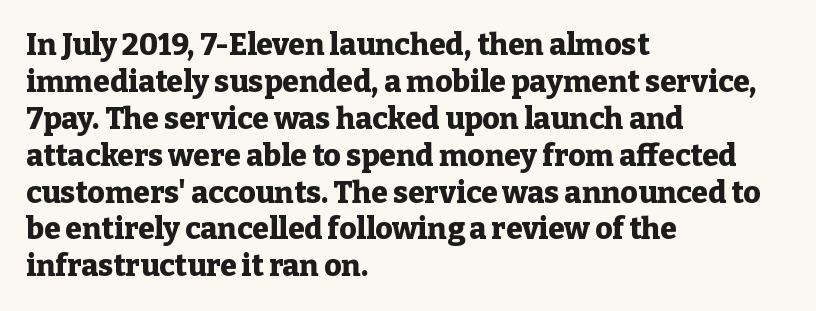
The image shows 30 px heavy serif type, upright; set left-aligned, line spacing 1.23x, normal letter spacing, not underlined; low stroke contrast and a medium x-height.
